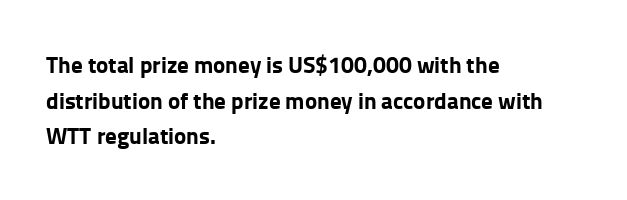
Q: Is the text bold? A: Yes.
Q: Is the text italic (slanted)? A: No, it is upright.
Q: Is the text underlined? A: No.
Q: How is the paragraph aligned? A: Left-aligned.
Q: Is the spacing between letters normal or unusually wide? A: Normal.
Q: Is the spacing between lines tight, normal or loose? A: Normal.
